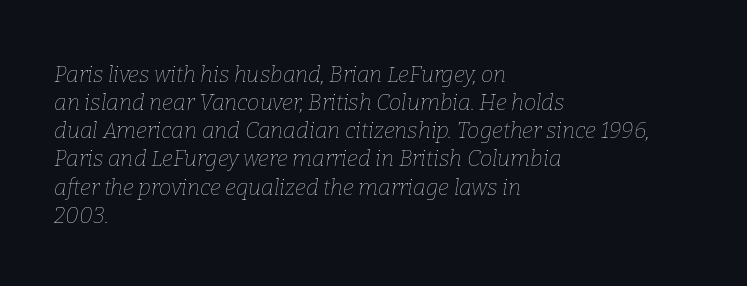
The zone under the glyphs is completely vacant. These glyphs show unthickened strokes, regular width or finer. Is the type slanted? Yes — the strokes lean at a clear angle. Regular leading.
